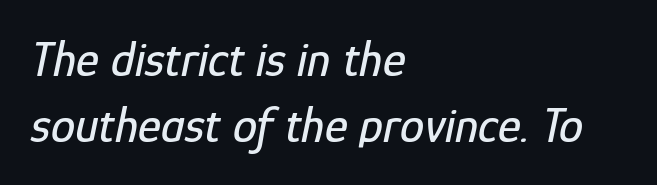
{"italic": "yes", "lean": "right", "slant_degrees": 12, "width": "condensed", "stroke_contrast": "low", "x_height": "medium", "monospaced": "no", "underline": "no", "align": "left", "line_spacing": "normal", "line_spacing_ratio": 1.35, "letter_spacing": "normal", "letter_spacing_em": 0.0, "glyph_px": 49}
